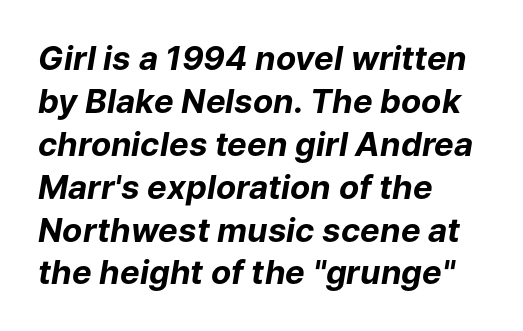
All the whitespace from short lines collects on the right. Is the type bold? Yes — the strokes are clearly thick and heavy. Rows of type keep a routine distance in the vertical direction. Think of a printed novel: that variable character pitch is what you see here.
